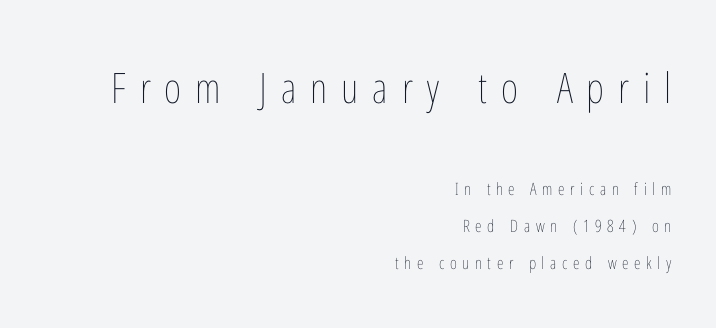
The image shows 42 px thin, condensed type, upright; set right-aligned, loose line spacing (2.19x), unusually wide letter spacing (+0.33 em), not underlined; the first (top) block is 2.47x larger; low stroke contrast and a medium x-height.
